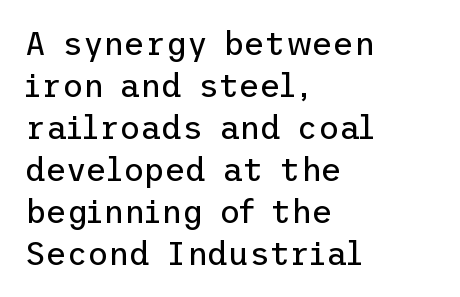
The image shows 32 px regular-weight sans-serif type, upright; set left-aligned, normal line spacing (1.31x), normal letter spacing, not underlined; low stroke contrast and a medium x-height.
